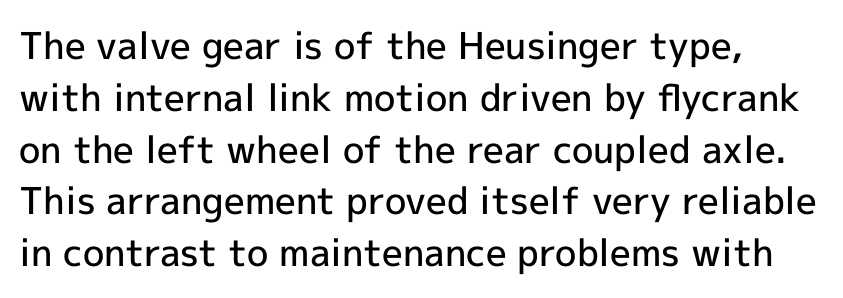
The image shows 37 px semibold sans-serif type, upright; set normal line spacing (1.4x), normal letter spacing, not underlined; a medium x-height.
